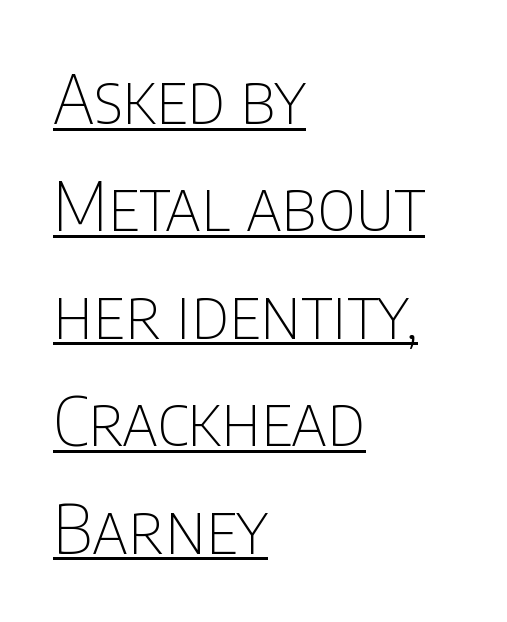
Think of a printed novel: that variable character pitch is what you see here. Check where the strokes stop: nothing finishes them off — pure sans. Does the lettering tilt? It doesn't — this is upright. Stroke mass is kept to a normal reading level or below.
